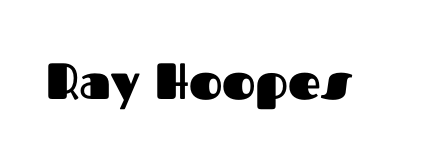
The image shows 51 px heavy sans-serif type, upright; set normal letter spacing, not underlined; medium stroke contrast and a medium x-height.
